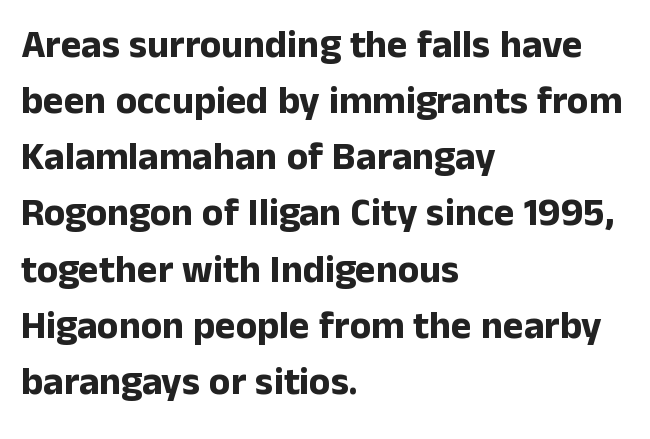
The image shows 39 px bold sans-serif type, upright; set left-aligned, normal line spacing (1.44x), normal letter spacing, not underlined; low stroke contrast and a medium x-height.
